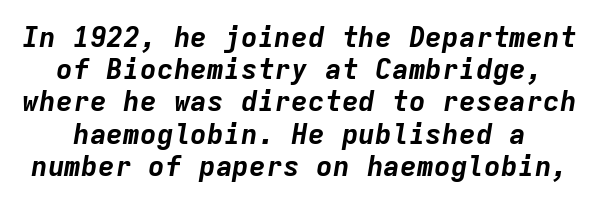
The image shows 28 px bold type, italic (leaning right), monospaced; set tight line spacing (1.15x), normal letter spacing, not underlined; low stroke contrast and a medium x-height.
